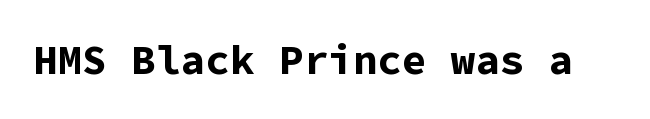
{"serif": "no", "italic": "no", "bold": "yes", "weight": "bold", "width": "normal", "stroke_contrast": "low", "x_height": "medium", "monospaced": "yes", "underline": "no", "letter_spacing": "normal", "letter_spacing_em": 0.0, "glyph_px": 41}
